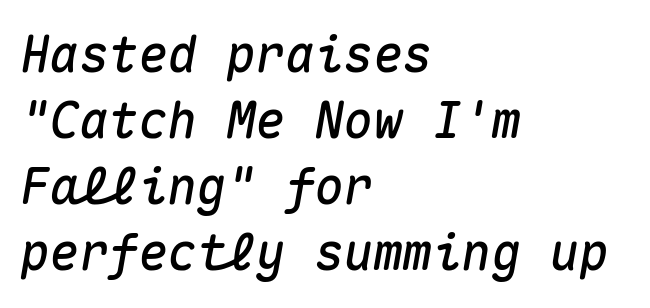
Short note: letters normally spaced. Italic: yes, the glyphs are oblique. The space between consecutive lines is moderate. Fixed-width glyphs throughout — classic coding-font behaviour. Rule under the text: the space is simply empty.
